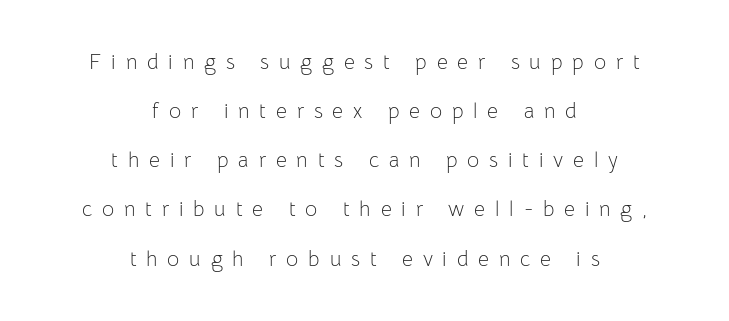
The image shows 21 px text type, upright; set centered, loose line spacing (2.34x), unusually wide letter spacing (+0.47 em), not underlined.
